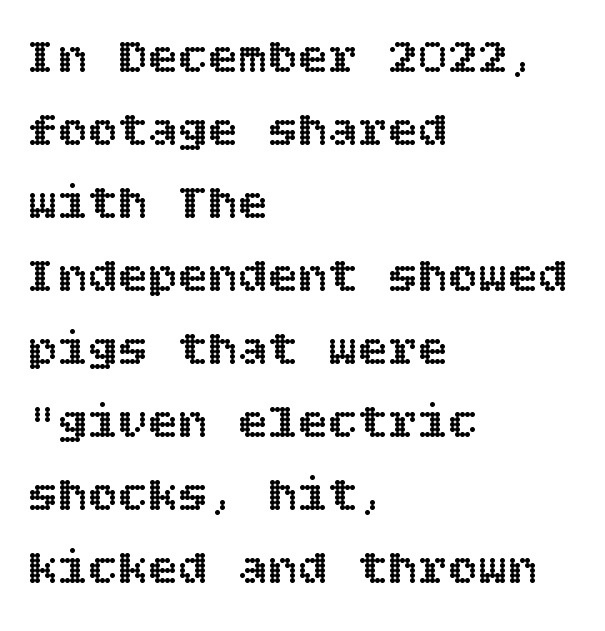
{"italic": "no", "width": "normal", "x_height": "large", "underline": "no", "align": "left", "line_spacing": "normal", "line_spacing_ratio": 1.46, "letter_spacing": "normal", "letter_spacing_em": 0.0, "glyph_px": 50}
